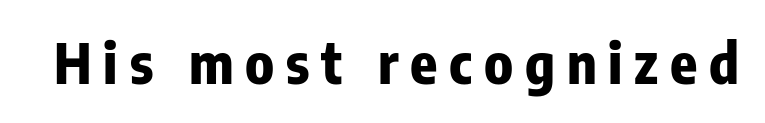
The image shows 56 px bold, condensed sans-serif type, upright; set unusually wide letter spacing (+0.21 em), not underlined; low stroke contrast and a medium x-height.
